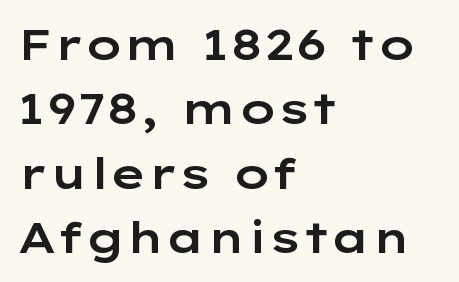
Q: Is the text italic (slanted)? A: No, it is upright.
Q: Is the typeface a serif or a sans-serif typeface? A: Sans-serif.
Q: Is the text underlined? A: No.
Q: How is the paragraph aligned? A: Left-aligned.
Q: Is the spacing between letters normal or unusually wide? A: Normal.
Q: Is the spacing between lines tight, normal or loose? A: Normal.
Q: Width (condensed, normal, or wide)? A: Wide.
Q: Stroke contrast? A: Low.
Q: x-height? A: Medium.
Q: Monospaced? A: No.
